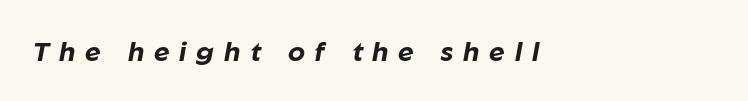
Q: Is the text bold? A: Yes.
Q: Is the text italic (slanted)? A: Yes, it leans right by about 10 degrees.
Q: Is the text underlined? A: No.
Q: How is the paragraph aligned? A: Left-aligned.
Q: Is the spacing between letters normal or unusually wide? A: Unusually wide.
